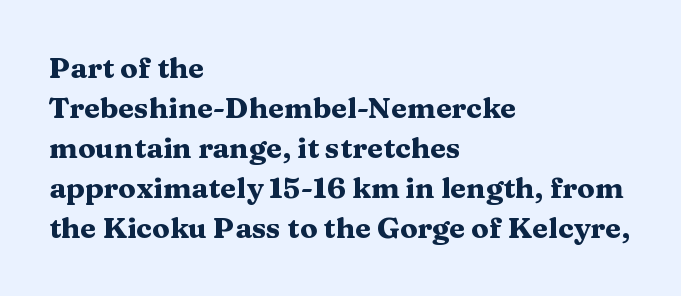
The image shows 29 px heavy, wide serif type, upright; set left-aligned, normal line spacing (1.38x), normal letter spacing, not underlined; medium stroke contrast and a medium x-height.
